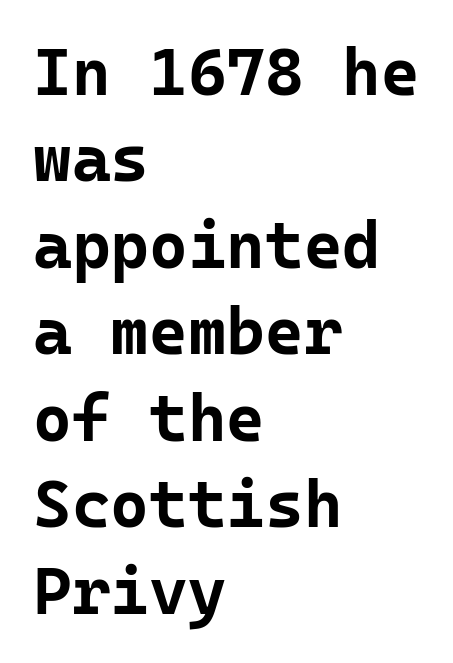
Q: Is the text bold? A: Yes.
Q: Is the text italic (slanted)? A: No, it is upright.
Q: Is the typeface a serif or a sans-serif typeface? A: Sans-serif.
Q: Is the text underlined? A: No.
Q: How is the paragraph aligned? A: Left-aligned.
Q: Is the spacing between letters normal or unusually wide? A: Normal.
Q: Is the spacing between lines tight, normal or loose? A: Normal.
Q: Width (condensed, normal, or wide)? A: Normal.
Q: Stroke contrast? A: Low.
Q: x-height? A: Medium.
Q: Monospaced? A: Yes.
